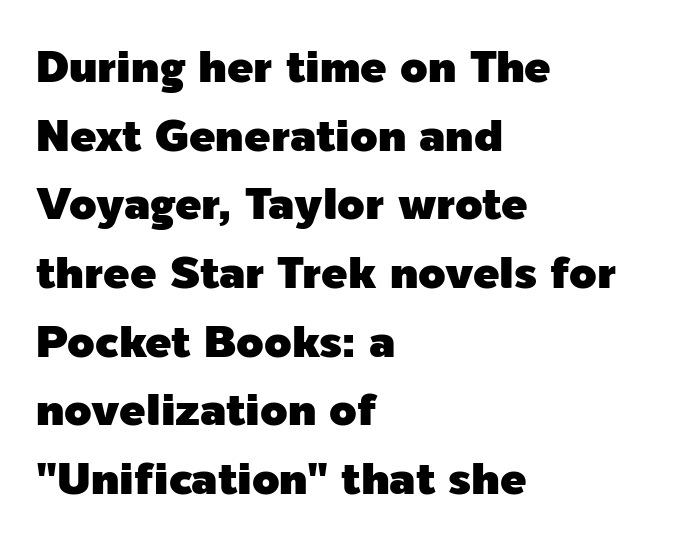
Q: Is the text italic (slanted)? A: No, it is upright.
Q: Is the typeface a serif or a sans-serif typeface? A: Sans-serif.
Q: Is the text underlined? A: No.
Q: How is the paragraph aligned? A: Left-aligned.
Q: Is the spacing between letters normal or unusually wide? A: Normal.
Q: Is the spacing between lines tight, normal or loose? A: Normal.
Q: Width (condensed, normal, or wide)? A: Normal.
Q: x-height? A: Medium.
Q: Monospaced? A: No.
